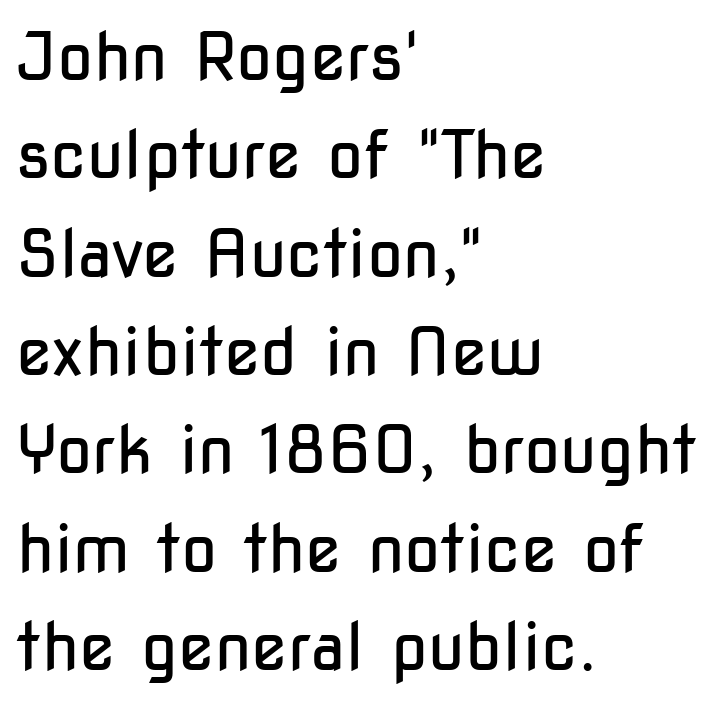
The image shows 66 px regular-weight, condensed sans-serif type, upright; set left-aligned, normal line spacing (1.49x), normal letter spacing, not underlined; low stroke contrast and a medium x-height.
